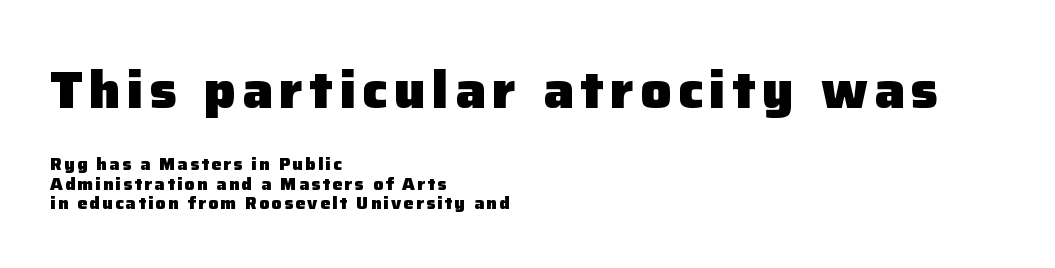
Check under the words: just untouched page. The emphasis by scale lands on block number one, above. Think of a printed novel: that variable character pitch is what you see here. Weight check: bold — yes, fully. The rendering anchors every line to the left-hand side. The rendering shows plain stroke endings on the letterforms — a sans-serif design.
